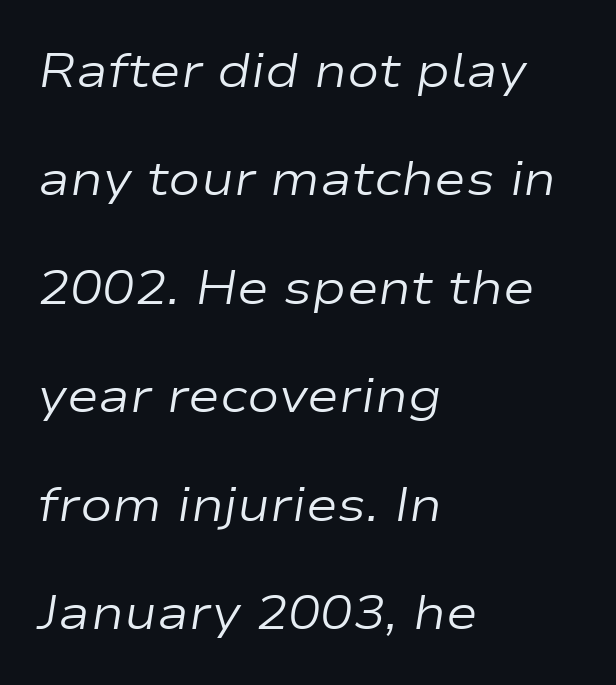
The letterforms sit at book weight or below. Vertically, the passage feels expansive, rows floating well apart. The letters advance in unequal steps, a hallmark of proportional type. Compared with ordinary roman type, these characters are visibly tilted.
